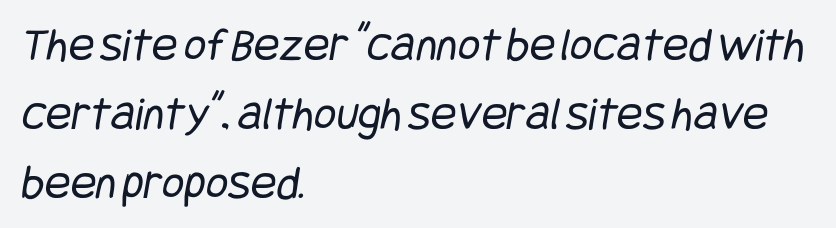
The glyphs are unaccompanied by any horizontal stroke below them. Is the type heavy? It reads as light-to-regular instead. Leftover space on each line is placed entirely after the last word. Nothing sits at the stroke ends, so this counts as sans-serif.
